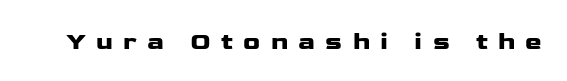
Q: Is the text italic (slanted)? A: No, it is upright.
Q: Is the text underlined? A: No.
Q: Is the spacing between letters normal or unusually wide? A: Unusually wide.
